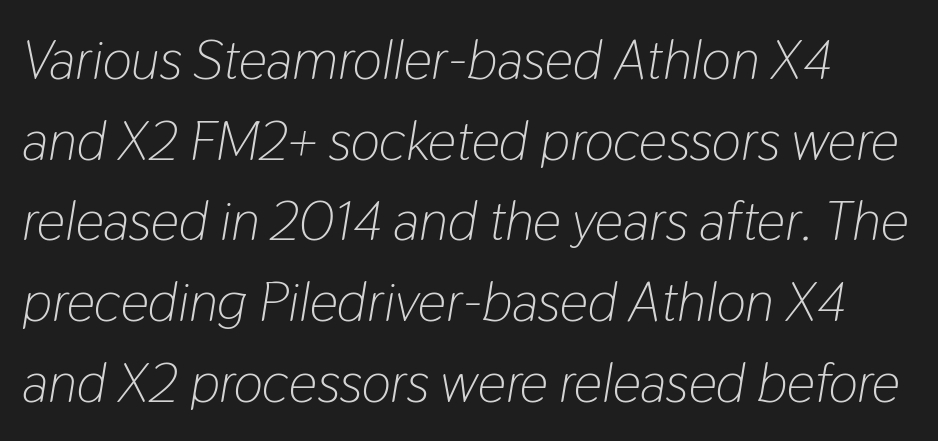
Is this a fixed-width face? No — the glyphs have proportional, varying widths. No extra ink here — the face is not bold. Notice how descenders clear the ascenders below comfortably — that's standard leading. Slant detected: the letters are inclined.
